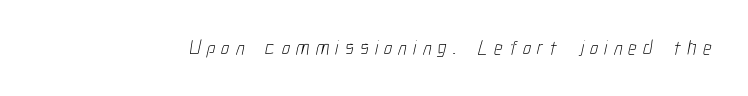
Q: Is the text bold? A: No.
Q: Is the text underlined? A: No.
Q: Is the spacing between letters normal or unusually wide? A: Unusually wide.
